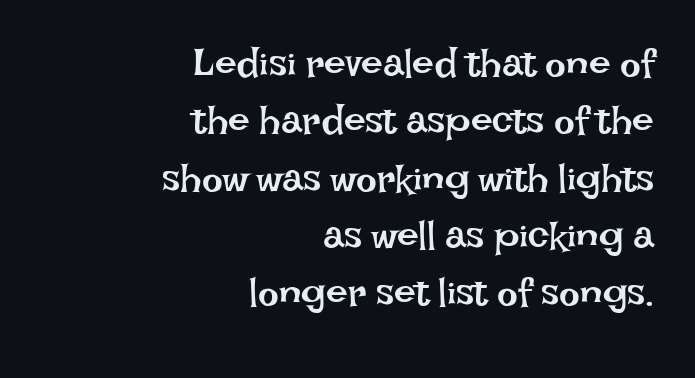
The image shows 39 px regular-weight type, upright; set right-aligned, normal line spacing (1.47x), normal letter spacing, not underlined; low stroke contrast and a large x-height.
